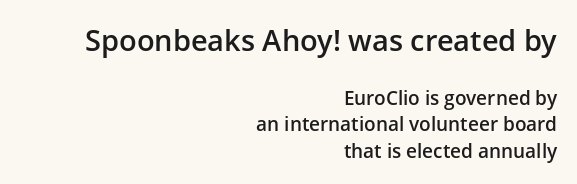
The image shows 29 px semibold sans-serif type, upright; set right-aligned, normal line spacing (1.4x), normal letter spacing, not underlined; the first (top) block is 1.53x larger; low stroke contrast and a medium x-height.
